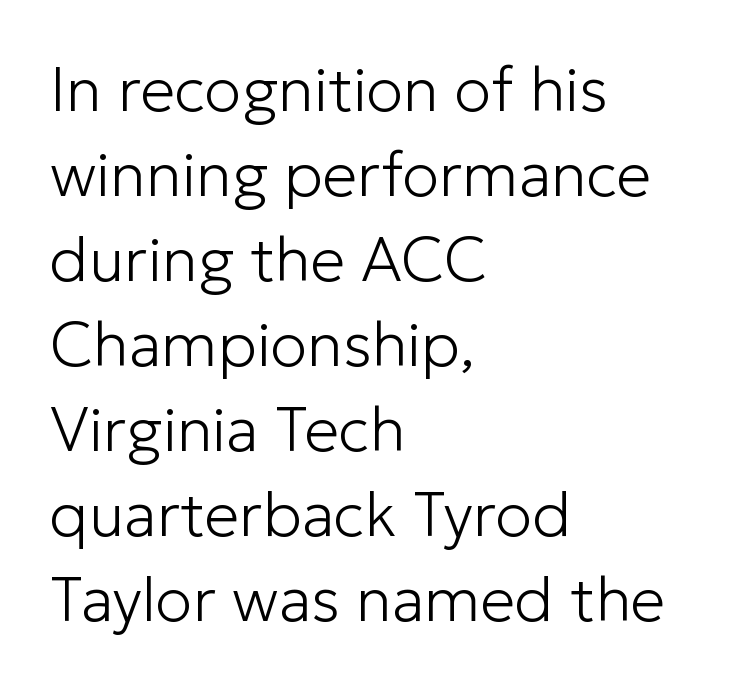
{"serif": "no", "italic": "no", "bold": "no", "weight": "light", "width": "normal", "stroke_contrast": "low", "x_height": "medium", "monospaced": "no", "underline": "no", "align": "left", "line_spacing": "normal", "line_spacing_ratio": 1.37, "letter_spacing": "normal", "letter_spacing_em": 0.0, "glyph_px": 62}
